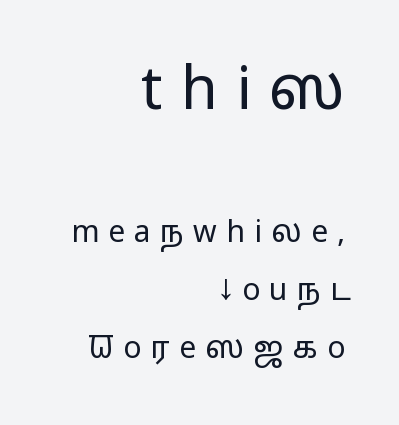
The image shows 59 px regular-weight, wide sans-serif type, upright; set right-aligned, loose line spacing (1.92x), unusually wide letter spacing (+0.31 em), not underlined; the first (top) block is 1.97x larger; low stroke contrast and a medium x-height.
